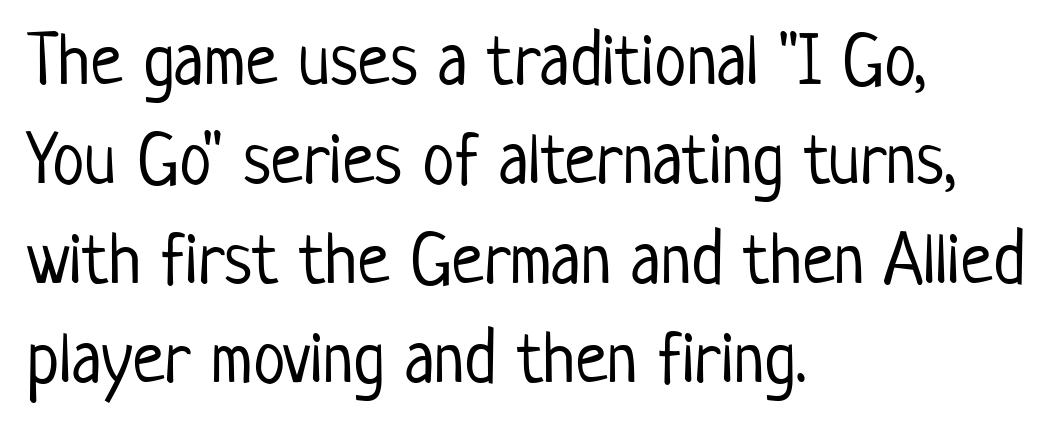
The image shows 73 px light, condensed sans-serif type, upright; set left-aligned, normal line spacing (1.36x), normal letter spacing, not underlined; low stroke contrast and a medium x-height.
